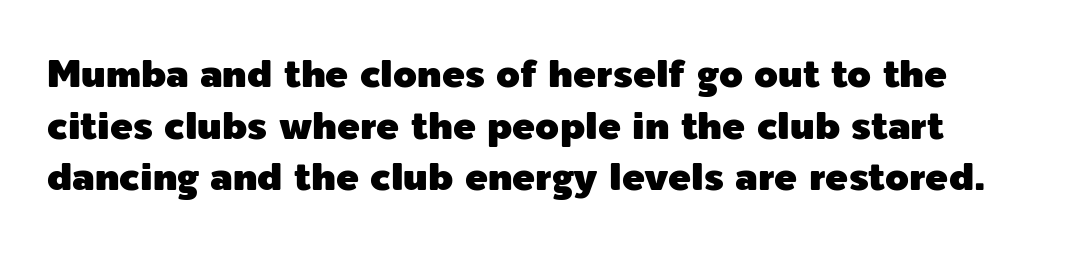
The image shows 38 px sans-serif type, upright; set normal line spacing (1.36x), normal letter spacing, not underlined; a medium x-height.
